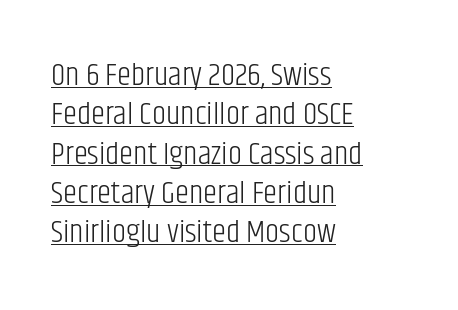
Q: Is the text bold? A: No.
Q: Is the text italic (slanted)? A: No, it is upright.
Q: Is the typeface a serif or a sans-serif typeface? A: Sans-serif.
Q: Is the text underlined? A: Yes.
Q: How is the paragraph aligned? A: Left-aligned.
Q: Is the spacing between letters normal or unusually wide? A: Normal.
Q: Width (condensed, normal, or wide)? A: Condensed.
Q: Stroke contrast? A: Low.
Q: x-height? A: Large.
Q: Monospaced? A: No.
